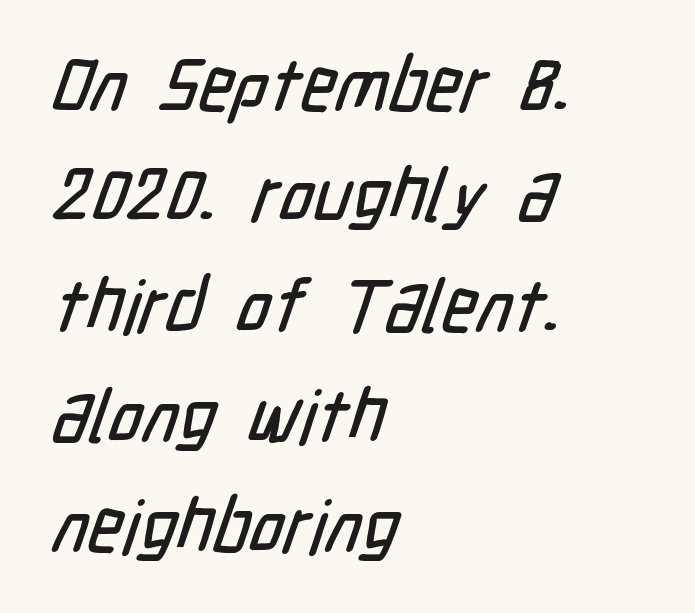
{"serif": "no", "width": "condensed", "stroke_contrast": "low", "x_height": "medium", "monospaced": "no", "underline": "no", "align": "left", "line_spacing": "normal", "line_spacing_ratio": 1.49, "letter_spacing": "normal", "letter_spacing_em": 0.0, "glyph_px": 74}
